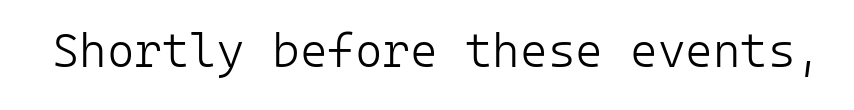
{"serif": "no", "italic": "no", "bold": "no", "weight": "light", "width": "normal", "stroke_contrast": "low", "x_height": "medium", "monospaced": "yes", "underline": "no", "letter_spacing": "normal", "letter_spacing_em": 0.0, "glyph_px": 47}
